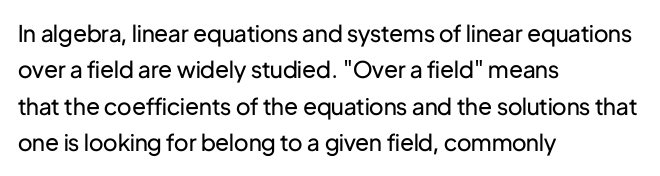
Q: Is the text bold? A: No.
Q: Is the text italic (slanted)? A: No, it is upright.
Q: Is the text underlined? A: No.
Q: How is the paragraph aligned? A: Left-aligned.
Q: Is the spacing between letters normal or unusually wide? A: Normal.
Q: Is the spacing between lines tight, normal or loose? A: Normal.
